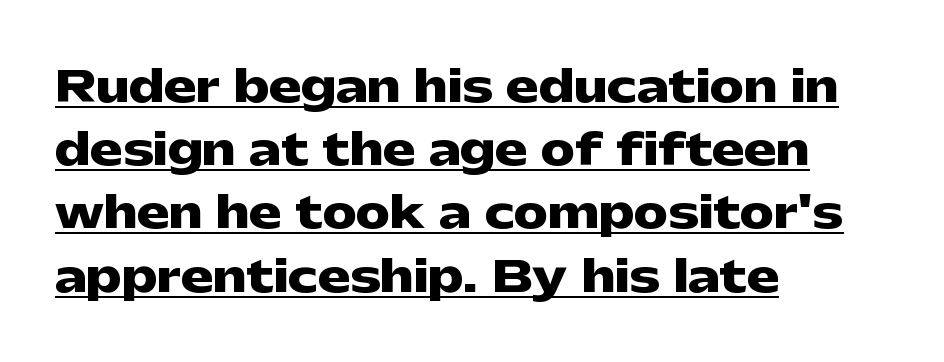
Q: Is the text bold? A: Yes.
Q: Is the text italic (slanted)? A: No, it is upright.
Q: Is the typeface a serif or a sans-serif typeface? A: Sans-serif.
Q: Is the text underlined? A: Yes.
Q: How is the paragraph aligned? A: Left-aligned.
Q: Is the spacing between letters normal or unusually wide? A: Normal.
Q: Is the spacing between lines tight, normal or loose? A: Normal.
Q: Width (condensed, normal, or wide)? A: Wide.
Q: Stroke contrast? A: Low.
Q: x-height? A: Medium.
Q: Monospaced? A: No.
